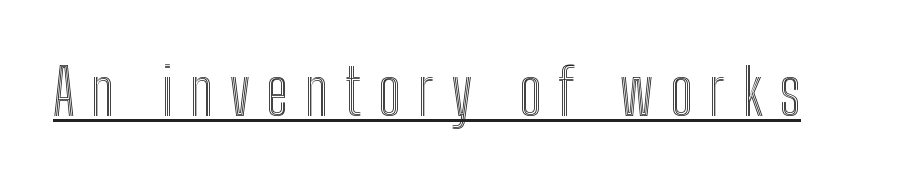
{"italic": "no", "width": "condensed", "x_height": "medium", "monospaced": "no", "underline": "yes", "letter_spacing": "wide", "letter_spacing_em": 0.26, "glyph_px": 64}
